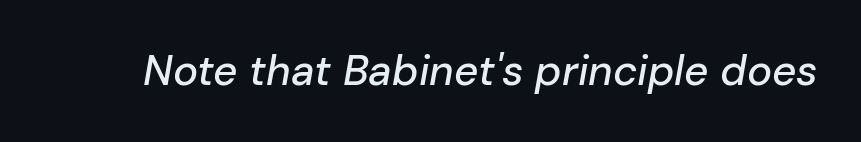
Spacing between characters is what you'd get straight out of the box. Would a proofreader flag this as italicized? Yes. These lines are rendered in a variable-pitch font. Decoration check: the copy has no underline.
